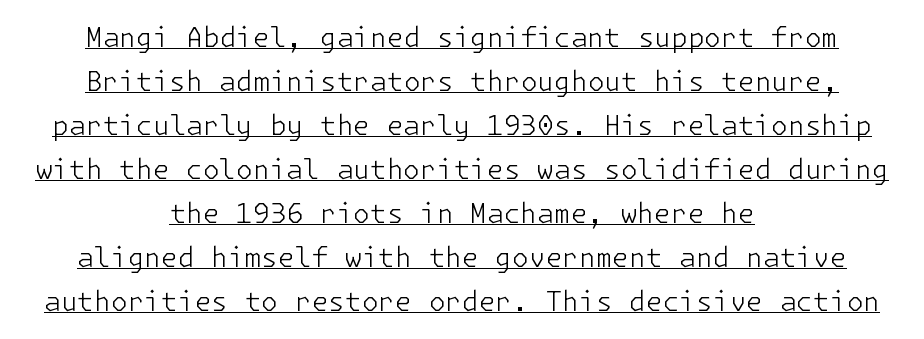
The image shows 27 px text type, upright; set centered, normal line spacing (1.63x), normal letter spacing, underlined.
